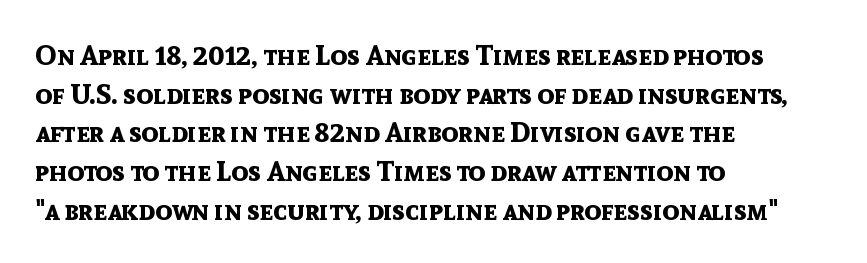
Underline: absent. Notice how descenders clear the ascenders below comfortably — that's standard leading. Does the copy run flush right? No — it runs flush left. A dark, heavy texture on the line: the type is bold. Varying glyph widths throughout — classic text-font behaviour.
